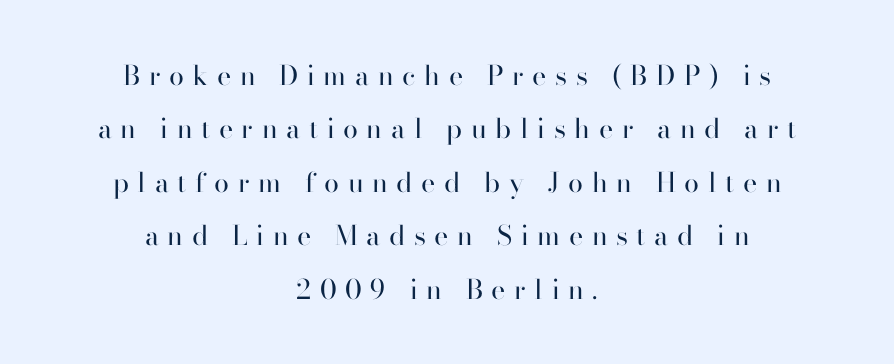
Posture: upright roman. Check under the words: just untouched page. No extra ink here — the face is not bold. The compositor balanced each line on the midline.
